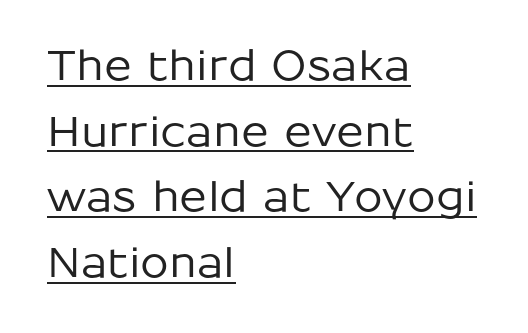
Q: Is the text italic (slanted)? A: No, it is upright.
Q: Is the typeface a serif or a sans-serif typeface? A: Sans-serif.
Q: Is the text underlined? A: Yes.
Q: How is the paragraph aligned? A: Left-aligned.
Q: Is the spacing between letters normal or unusually wide? A: Normal.
Q: Is the spacing between lines tight, normal or loose? A: Normal.
Q: Width (condensed, normal, or wide)? A: Normal.
Q: Stroke contrast? A: Low.
Q: x-height? A: Medium.
Q: Monospaced? A: No.
